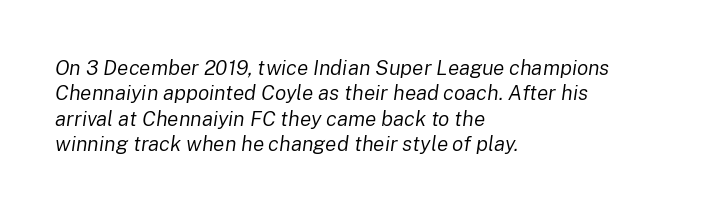
{"italic": "yes", "lean": "right", "slant_degrees": 8, "bold": "no", "underline": "no", "align": "left", "line_spacing_ratio": 1.21, "letter_spacing": "normal", "letter_spacing_em": 0.0, "glyph_px": 21}
